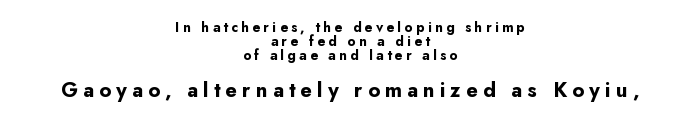
Observe the wide spacing: letters keep a clear distance from each other. Italic: no, the glyphs are upright roman. Summary of weight: heavy, a full bold. One glance says dense: line gaps are narrower than usual.
